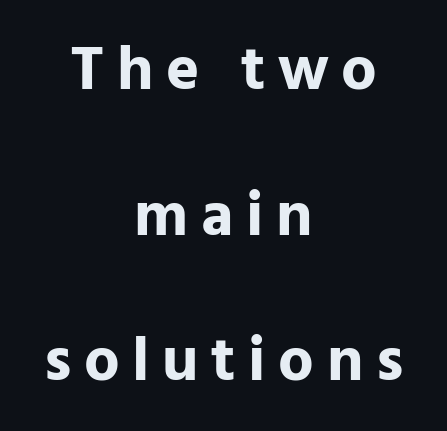
How would I describe the line gaps? Wide and relaxed. Students, this is bold: see how much ink each stroke carries. Bare-footed words on every line. In terms of posture, this sample is upright. Do the characters align in a grid? No, the font is proportional. Honestly, the letter spacing is so wide it's the main thing you notice.
